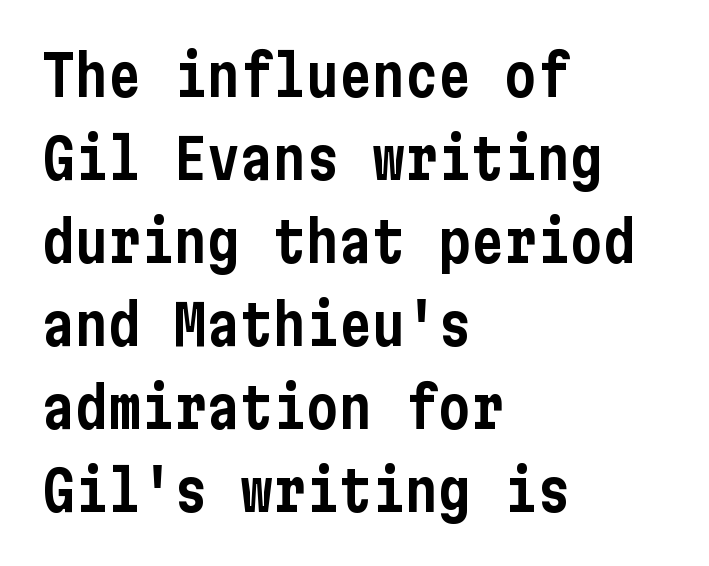
The image shows 55 px condensed sans-serif type, upright; set left-aligned, normal line spacing (1.51x), normal letter spacing, not underlined; low stroke contrast and a medium x-height.
